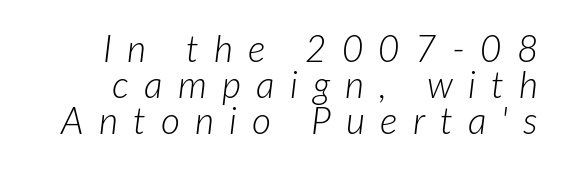
Q: Is the text bold? A: No.
Q: Is the text italic (slanted)? A: Yes, it leans right by about 7 degrees.
Q: Is the text underlined? A: No.
Q: Is the spacing between letters normal or unusually wide? A: Unusually wide.
Q: Is the spacing between lines tight, normal or loose? A: Tight.
Q: Width (condensed, normal, or wide)? A: Normal.
Q: Stroke contrast? A: Low.
Q: x-height? A: Medium.
Q: Monospaced? A: No.
